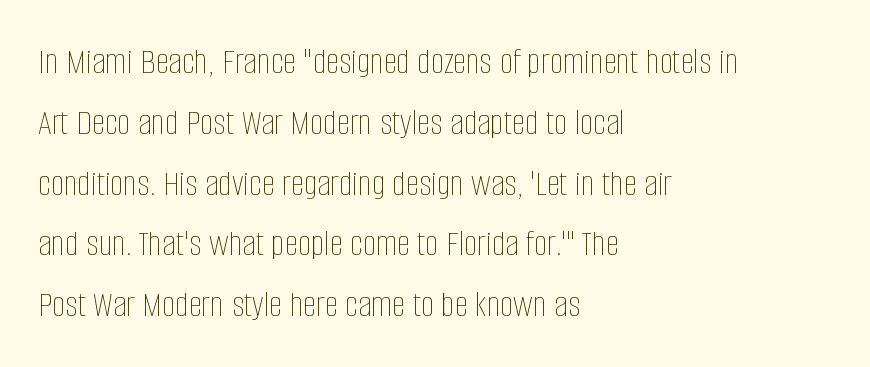
Q: Is the text bold? A: No.
Q: Is the text italic (slanted)? A: No, it is upright.
Q: Is the text underlined? A: No.
Q: How is the paragraph aligned? A: Left-aligned.
Q: Is the spacing between letters normal or unusually wide? A: Normal.
Q: Is the spacing between lines tight, normal or loose? A: Normal.
Q: Width (condensed, normal, or wide)? A: Condensed.
Q: Stroke contrast? A: Low.
Q: x-height? A: Large.
Q: Monospaced? A: No.
